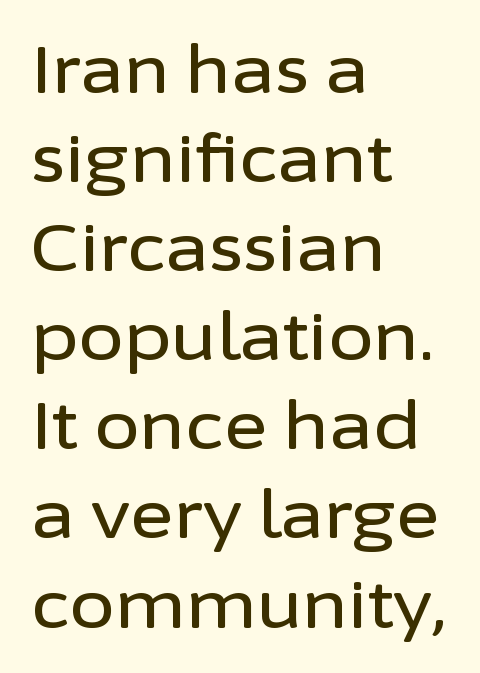
Q: Is the text italic (slanted)? A: No, it is upright.
Q: Is the typeface a serif or a sans-serif typeface? A: Sans-serif.
Q: Is the text underlined? A: No.
Q: How is the paragraph aligned? A: Left-aligned.
Q: Is the spacing between letters normal or unusually wide? A: Normal.
Q: Is the spacing between lines tight, normal or loose? A: Normal.
Q: Width (condensed, normal, or wide)? A: Normal.
Q: Stroke contrast? A: Low.
Q: x-height? A: Medium.
Q: Monospaced? A: No.
